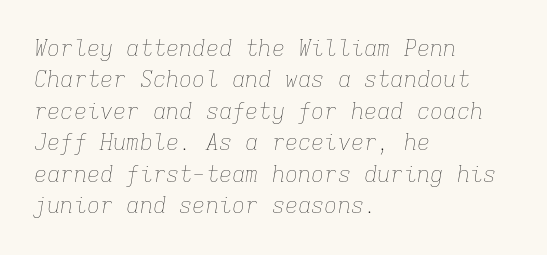
Q: Is the text bold? A: No.
Q: Is the text italic (slanted)? A: Yes, it leans right by about 9 degrees.
Q: Is the text underlined? A: No.
Q: How is the paragraph aligned? A: Left-aligned.
Q: Is the spacing between letters normal or unusually wide? A: Normal.
Q: Is the spacing between lines tight, normal or loose? A: Normal.
